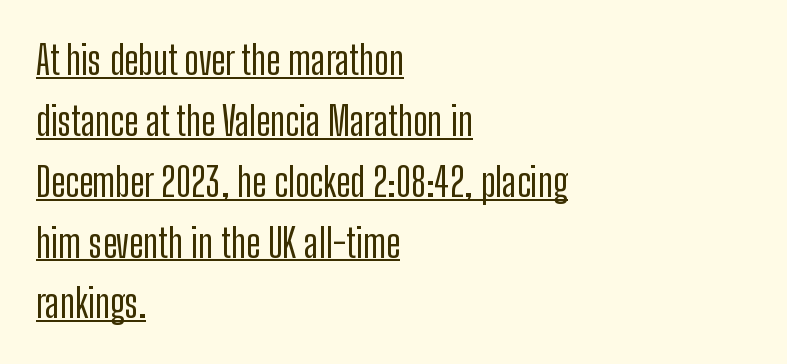
Casual observation: everything's shoved over to the left. The designer left line spacing at the default. Look at the tracking — it's just the regular setting, nothing added. Varying glyph widths throughout — classic text-font behaviour. Regarding serifs, this sample does without them. You can tell it's not italic because the verticals are truly vertical.
